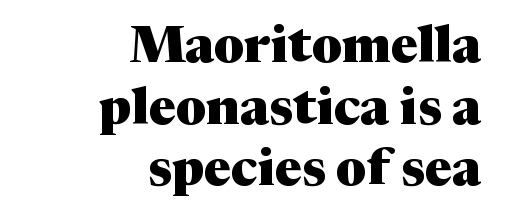
Observe the ordinary spacing: letters are neighbours, not strangers. The letters stand straight up with perfectly vertical stems. The letters advance in unequal steps, a hallmark of proportional type. Emphasis by weight is at full strength: bold. The foot of each line stays bare and open.
